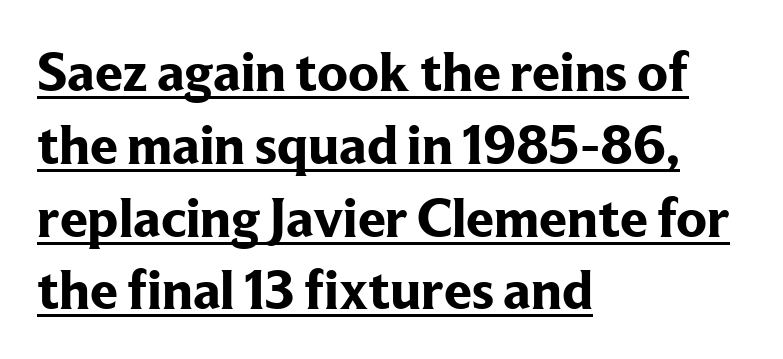
{"serif": "yes", "italic": "no", "bold": "yes", "weight": "bold", "width": "normal", "stroke_contrast": "low", "x_height": "medium", "monospaced": "no", "underline": "yes", "align": "left", "line_spacing": "normal", "line_spacing_ratio": 1.3, "letter_spacing": "normal", "letter_spacing_em": 0.0, "glyph_px": 56}
